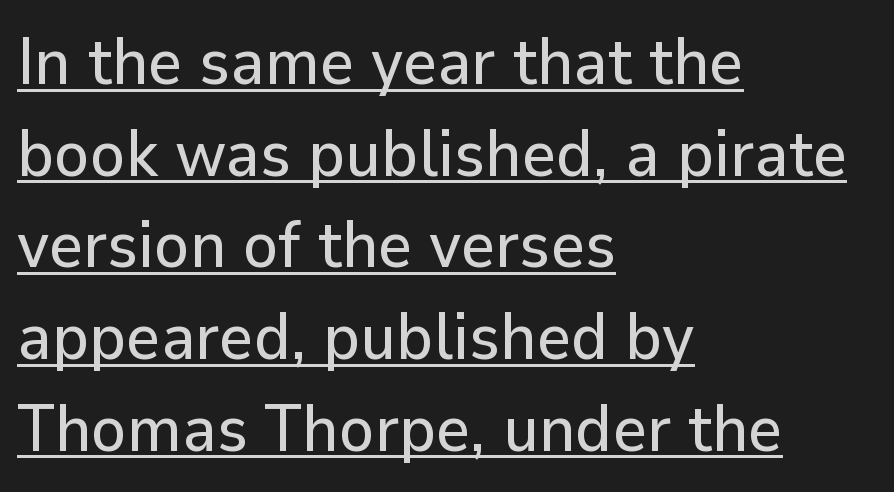
The image shows 66 px sans-serif type, upright; set left-aligned, normal line spacing (1.39x), normal letter spacing, underlined; low stroke contrast and a medium x-height.
